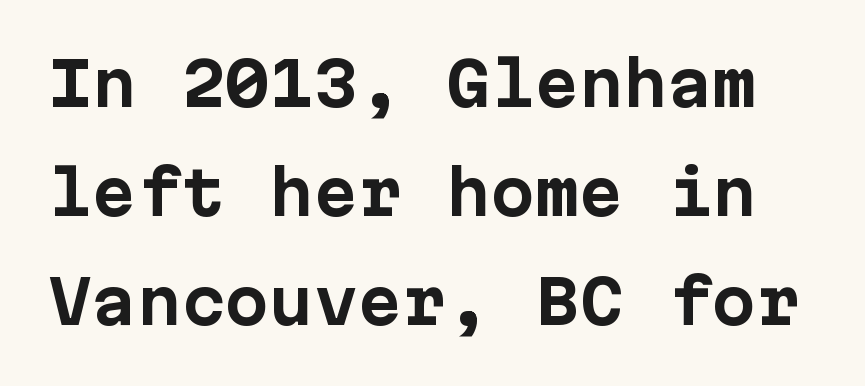
{"serif": "no", "italic": "no", "bold": "yes", "weight": "bold", "width": "normal", "stroke_contrast": "low", "x_height": "medium", "monospaced": "yes", "underline": "no", "line_spacing_ratio": 1.85, "letter_spacing": "normal", "letter_spacing_em": 0.0, "glyph_px": 59}
